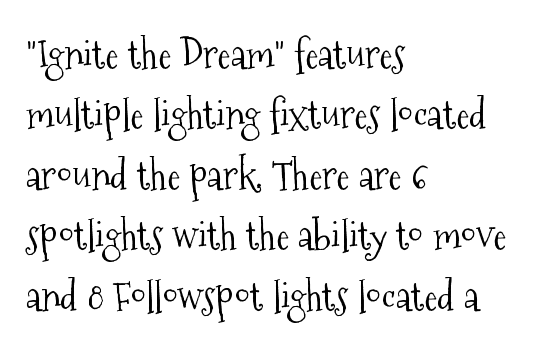
The gap between lines stays unmarked. A serif font was chosen for this passage. The rendering keeps characters at their native spacing. It's the straight-up-and-down kind of type.
